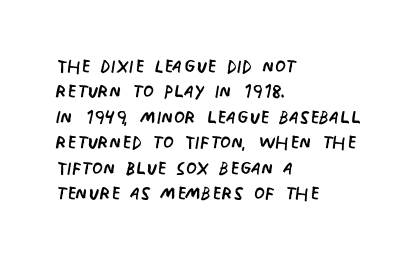
{"bold": "no", "underline": "no", "align": "left", "line_spacing": "tight", "line_spacing_ratio": 1.02, "letter_spacing": "normal", "letter_spacing_em": 0.0, "glyph_px": 25}
